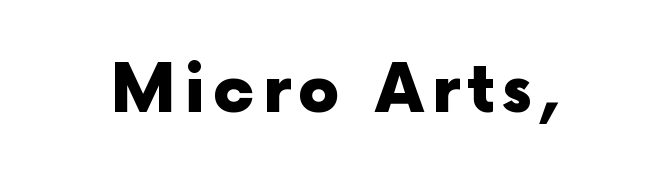
Q: Is the text bold? A: Yes.
Q: Is the text italic (slanted)? A: No, it is upright.
Q: Is the typeface a serif or a sans-serif typeface? A: Sans-serif.
Q: Is the text underlined? A: No.
Q: Width (condensed, normal, or wide)? A: Normal.
Q: x-height? A: Medium.
Q: Monospaced? A: No.
